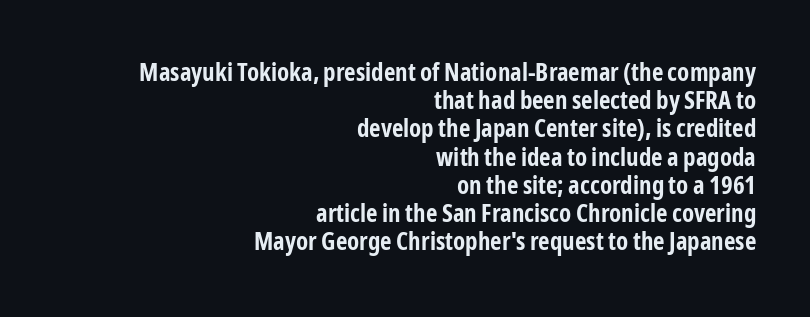
The image shows 25 px bold type, upright; set right-aligned, tight line spacing (1.13x), normal letter spacing, not underlined.
